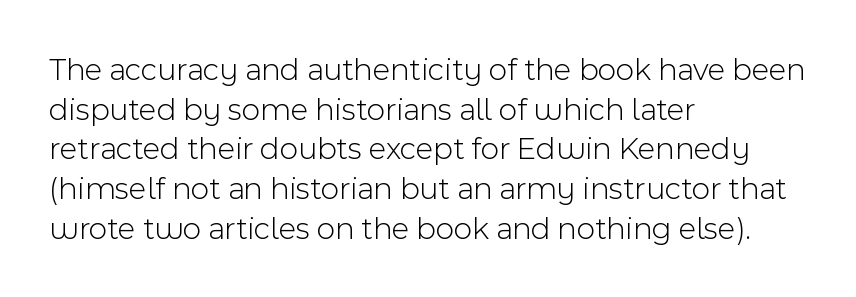
Q: Is the text bold? A: No.
Q: Is the text italic (slanted)? A: No, it is upright.
Q: Is the typeface a serif or a sans-serif typeface? A: Sans-serif.
Q: Is the text underlined? A: No.
Q: How is the paragraph aligned? A: Left-aligned.
Q: Is the spacing between letters normal or unusually wide? A: Normal.
Q: Width (condensed, normal, or wide)? A: Normal.
Q: x-height? A: Medium.
Q: Monospaced? A: No.
